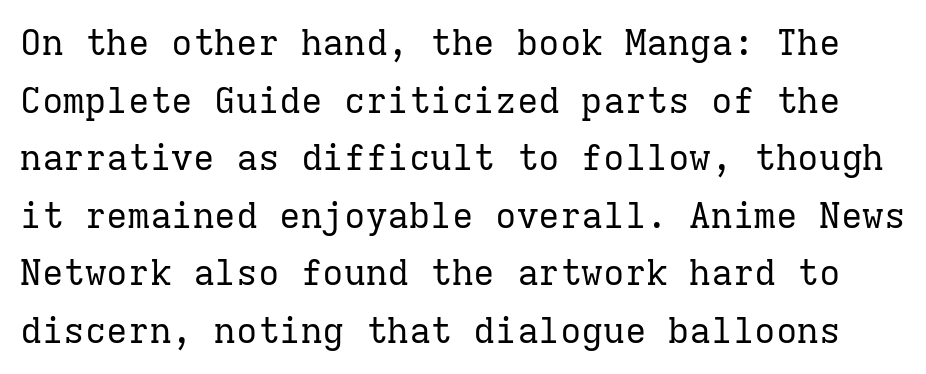
{"serif": "yes", "italic": "no", "bold": "no", "weight": "regular", "width": "normal", "stroke_contrast": "low", "x_height": "medium", "monospaced": "yes", "underline": "no", "line_spacing": "normal", "line_spacing_ratio": 1.6, "letter_spacing": "normal", "letter_spacing_em": 0.0, "glyph_px": 36}
